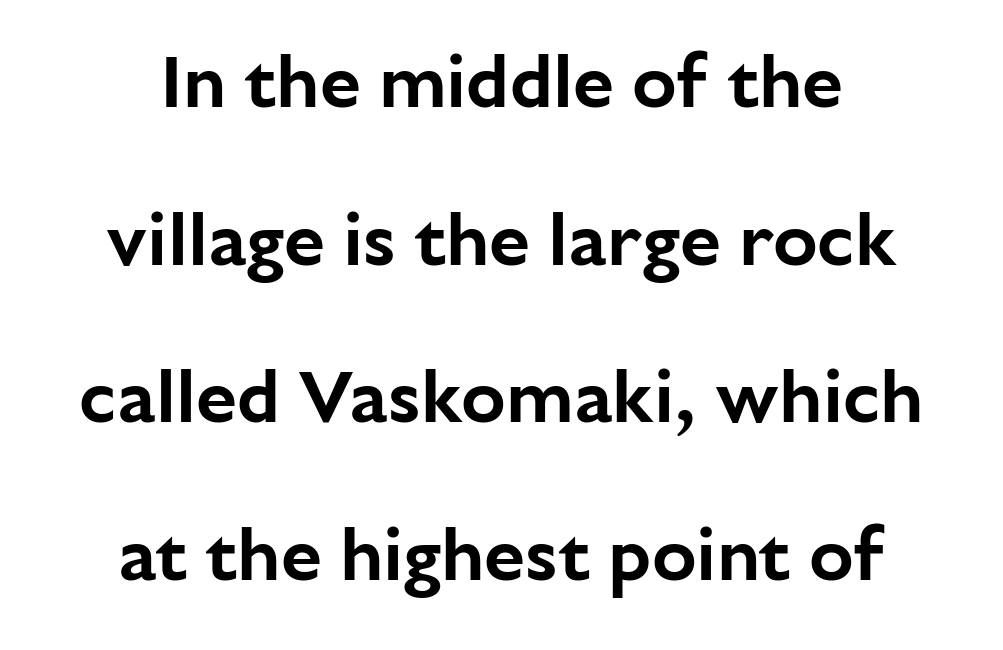
{"serif": "no", "italic": "no", "width": "normal", "stroke_contrast": "low", "x_height": "medium", "monospaced": "no", "underline": "no", "line_spacing": "loose", "line_spacing_ratio": 2.13, "letter_spacing": "normal", "letter_spacing_em": 0.0, "glyph_px": 74}
